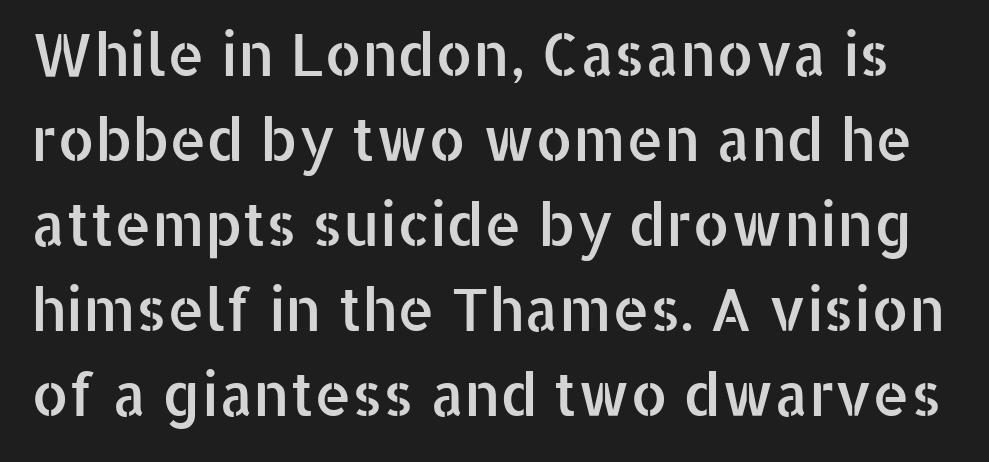
Here the glyphs are tracked normally, forming tight word shapes. Reading down the column, the eye jumps a familiar distance to each next line. Only glyphs here, with clear space below each row. Characters remain perfectly vertical along every line. Is this a fixed-width face? No — the glyphs have proportional, varying widths. The face used here is a sans, in the tradition of grotesques and geometrics.
